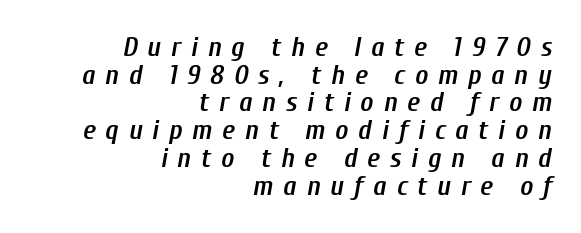
{"italic": "yes", "lean": "right", "slant_degrees": 10, "bold": "semi", "weight": "semibold", "width": "condensed", "stroke_contrast": "low", "x_height": "medium", "monospaced": "no", "underline": "no", "align": "right", "line_spacing": "tight", "line_spacing_ratio": 0.99, "letter_spacing": "wide", "letter_spacing_em": 0.35, "glyph_px": 28}
